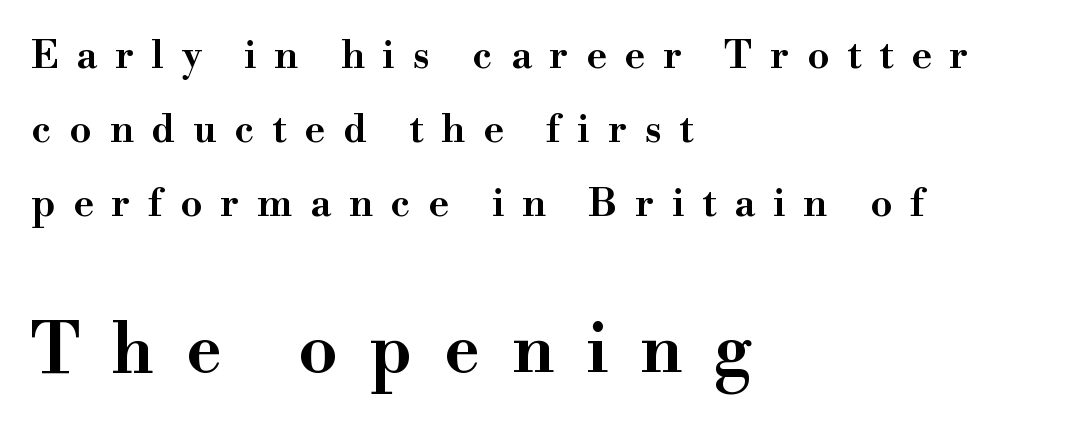
The letters carry serifs — small finishing strokes at the ends of their stems. Each word looks stretched out because of the extra space between its letters. This sample trades compactness for vertical openness between lines. Spacing verdict: proportional, widths tailored to each character. Tall strokes in this sample are plumb rather than angled.
